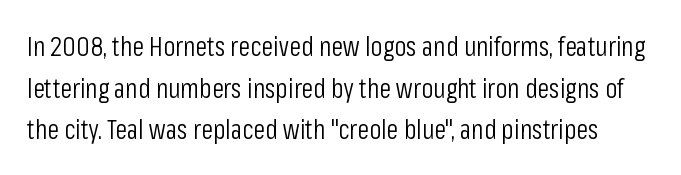
The image shows 27 px text type, upright; set normal line spacing (1.54x), normal letter spacing, not underlined.
